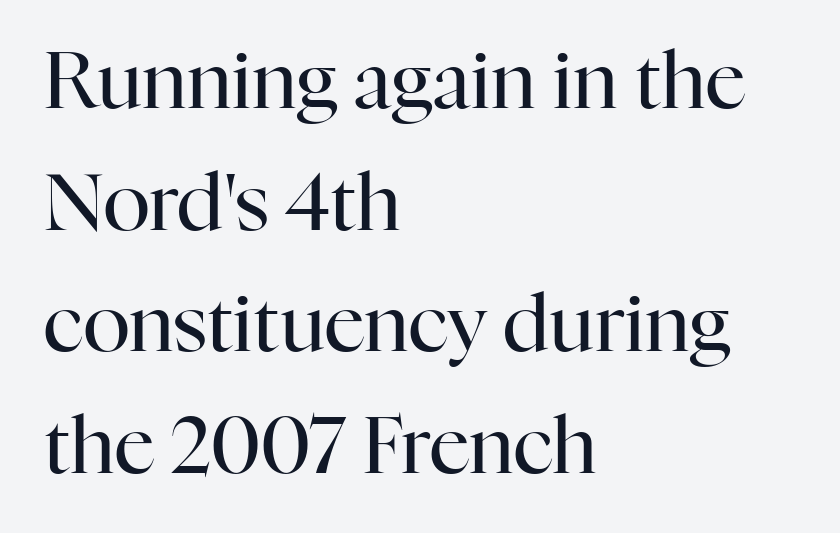
Q: Is the text bold? A: No.
Q: Is the text italic (slanted)? A: No, it is upright.
Q: Is the typeface a serif or a sans-serif typeface? A: Serif.
Q: Is the text underlined? A: No.
Q: How is the paragraph aligned? A: Left-aligned.
Q: Is the spacing between letters normal or unusually wide? A: Normal.
Q: Is the spacing between lines tight, normal or loose? A: Normal.
Q: Width (condensed, normal, or wide)? A: Normal.
Q: Stroke contrast? A: High.
Q: x-height? A: Medium.
Q: Monospaced? A: No.
